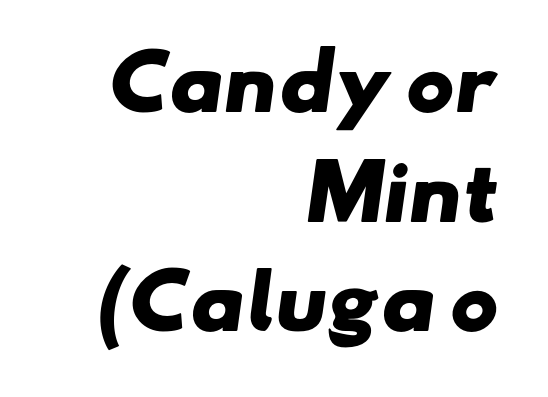
{"serif": "no", "bold": "yes", "weight": "heavy", "width": "wide", "stroke_contrast": "low", "x_height": "small", "monospaced": "no", "underline": "no", "align": "right", "line_spacing": "normal", "line_spacing_ratio": 1.48, "letter_spacing": "normal", "letter_spacing_em": 0.0, "glyph_px": 74}
